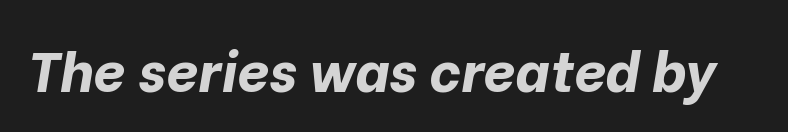
{"italic": "yes", "lean": "right", "slant_degrees": 10, "bold": "yes", "weight": "bold", "width": "normal", "stroke_contrast": "low", "x_height": "medium", "monospaced": "no", "underline": "no", "letter_spacing": "normal", "letter_spacing_em": 0.0, "glyph_px": 56}
